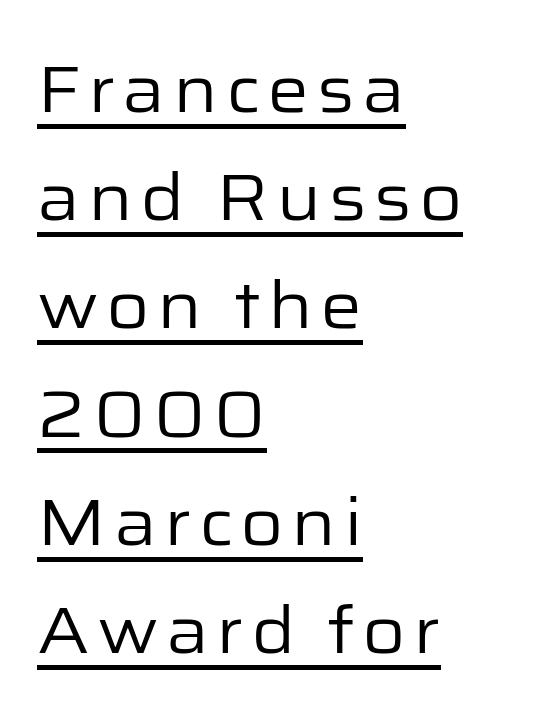
The image shows 66 px regular-weight sans-serif type, upright; set left-aligned, normal line spacing (1.64x), underlined; low stroke contrast and a medium x-height.
